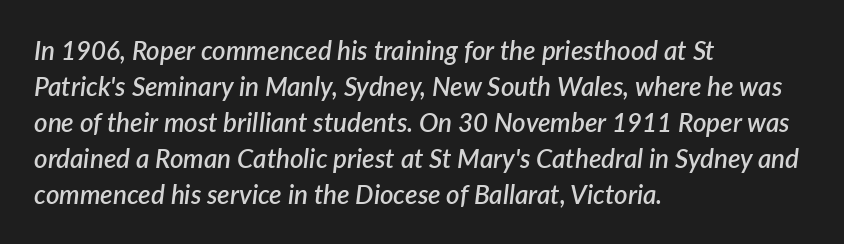
The image shows 26 px text type, italic (leaning right); set left-aligned, normal line spacing (1.38x), normal letter spacing, not underlined.
